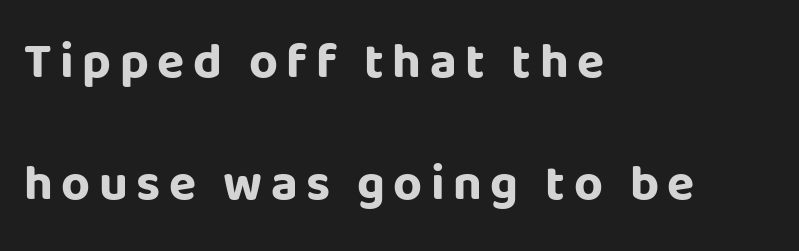
{"serif": "no", "italic": "no", "bold": "yes", "weight": "bold", "width": "normal", "stroke_contrast": "low", "x_height": "large", "monospaced": "no", "underline": "no", "align": "left", "line_spacing": "loose", "line_spacing_ratio": 2.44, "glyph_px": 50}
